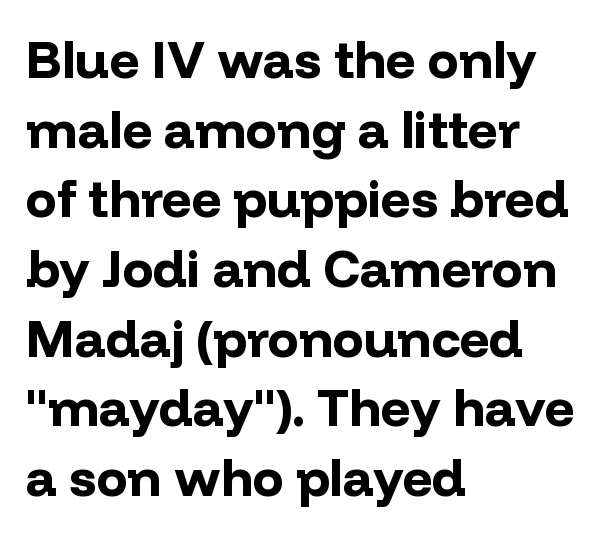
Q: Is the text bold? A: Yes.
Q: Is the text italic (slanted)? A: No, it is upright.
Q: Is the typeface a serif or a sans-serif typeface? A: Sans-serif.
Q: Is the text underlined? A: No.
Q: How is the paragraph aligned? A: Left-aligned.
Q: Is the spacing between letters normal or unusually wide? A: Normal.
Q: Is the spacing between lines tight, normal or loose? A: Normal.
Q: Width (condensed, normal, or wide)? A: Normal.
Q: Stroke contrast? A: Low.
Q: x-height? A: Medium.
Q: Monospaced? A: No.
